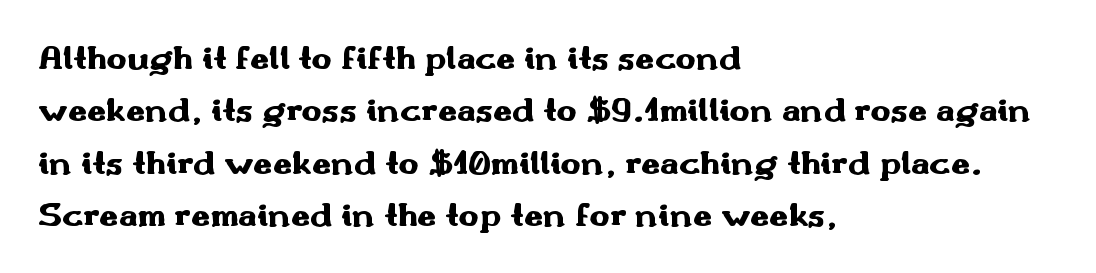
Q: Is the text bold? A: Yes.
Q: Is the text italic (slanted)? A: No, it is upright.
Q: Is the typeface a serif or a sans-serif typeface? A: Sans-serif.
Q: Is the text underlined? A: No.
Q: How is the paragraph aligned? A: Left-aligned.
Q: Is the spacing between letters normal or unusually wide? A: Normal.
Q: Is the spacing between lines tight, normal or loose? A: Normal.
Q: Width (condensed, normal, or wide)? A: Wide.
Q: Stroke contrast? A: Medium.
Q: x-height? A: Small.
Q: Monospaced? A: No.
